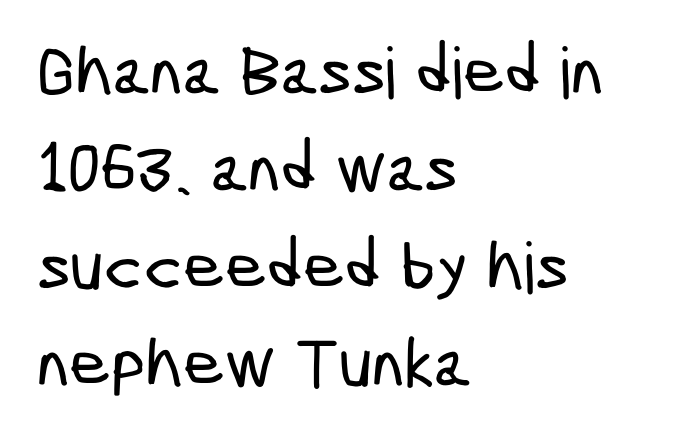
{"serif": "no", "width": "condensed", "stroke_contrast": "low", "x_height": "medium", "monospaced": "no", "underline": "no", "align": "left", "line_spacing": "normal", "line_spacing_ratio": 1.37, "letter_spacing": "normal", "letter_spacing_em": 0.0, "glyph_px": 71}
